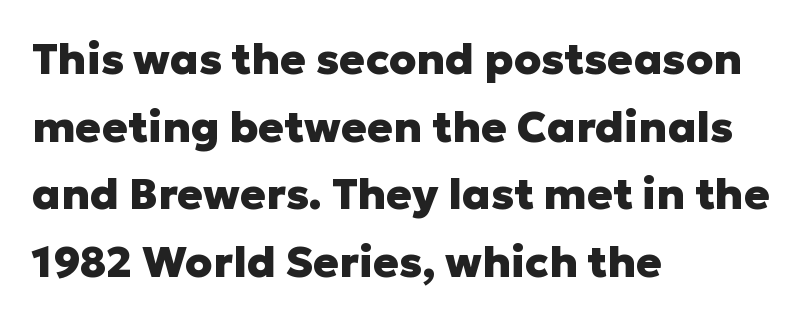
{"serif": "no", "italic": "no", "bold": "yes", "weight": "heavy", "width": "normal", "stroke_contrast": "low", "x_height": "medium", "monospaced": "no", "underline": "no", "align": "left", "line_spacing": "normal", "line_spacing_ratio": 1.57, "letter_spacing": "normal", "letter_spacing_em": 0.0, "glyph_px": 43}
